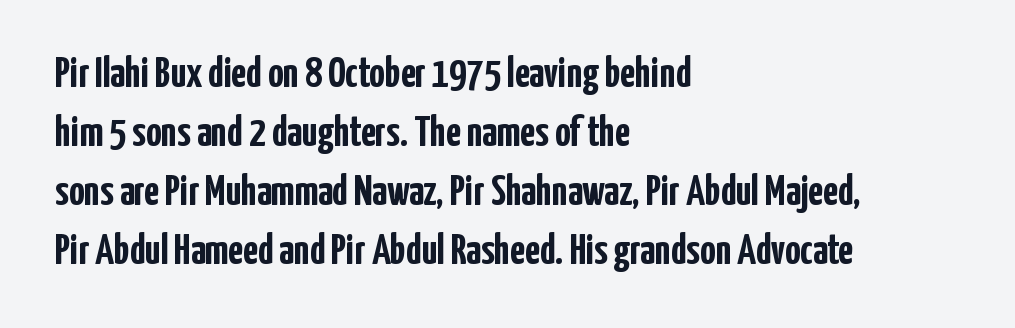
Characters remain perfectly vertical along every line. The strokes are fattened all the way to bold. Glyph-to-glyph distance matches everyday printed text. Line spacing here is normal. No word sits above an underline. Do the characters align in a grid? No, the font is proportional.
